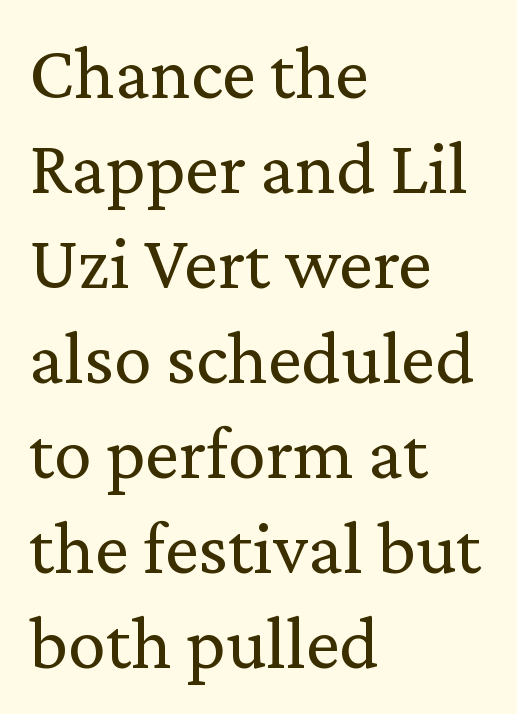
The image shows 76 px regular-weight serif type, upright; set left-aligned, normal line spacing (1.25x), normal letter spacing, not underlined; medium stroke contrast and a medium x-height.
